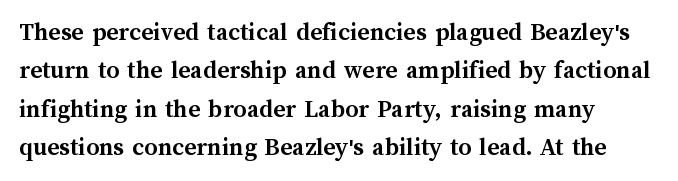
The image shows 26 px bold type, upright; set normal line spacing (1.48x), normal letter spacing, not underlined.
